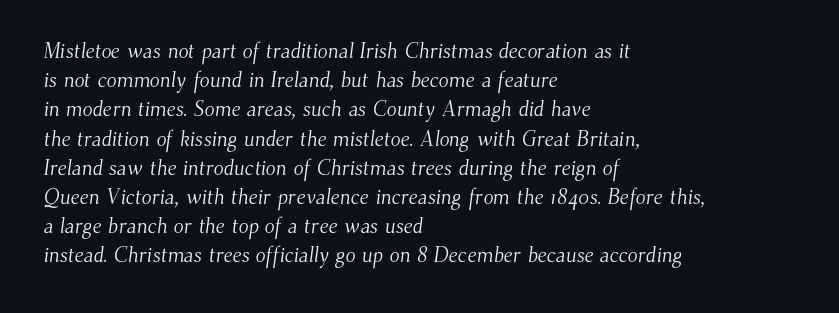
Students, note that the glyphs here touch the page at normal intervals. Horizontal bands of white between lines are of average thickness. Unbolded letterforms with no extra heft. The area under the type is left untouched. Typeset ragged right — the left edge is the straight one.
